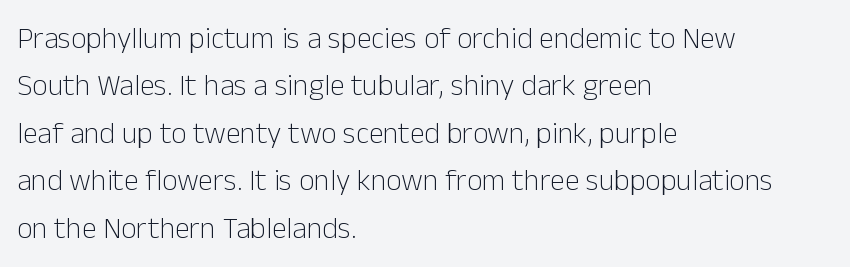
{"serif": "no", "italic": "no", "bold": "no", "weight": "light", "width": "normal", "stroke_contrast": "low", "x_height": "medium", "monospaced": "no", "underline": "no", "align": "left", "line_spacing": "normal", "line_spacing_ratio": 1.58, "letter_spacing": "normal", "letter_spacing_em": 0.0, "glyph_px": 30}
